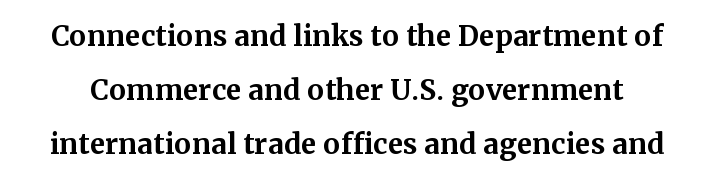
Q: Is the text bold? A: Yes.
Q: Is the text italic (slanted)? A: No, it is upright.
Q: Is the typeface a serif or a sans-serif typeface? A: Serif.
Q: Is the text underlined? A: No.
Q: Is the spacing between letters normal or unusually wide? A: Normal.
Q: Is the spacing between lines tight, normal or loose? A: Loose.
Q: Width (condensed, normal, or wide)? A: Normal.
Q: Stroke contrast? A: Medium.
Q: x-height? A: Medium.
Q: Monospaced? A: No.
